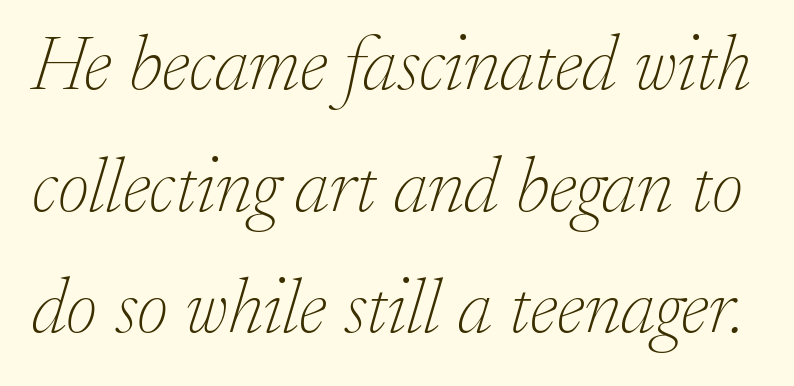
Q: Is the text bold? A: No.
Q: Is the text italic (slanted)? A: Yes, it leans right by about 17 degrees.
Q: Is the typeface a serif or a sans-serif typeface? A: Serif.
Q: Is the text underlined? A: No.
Q: Is the spacing between letters normal or unusually wide? A: Normal.
Q: Is the spacing between lines tight, normal or loose? A: Normal.
Q: Width (condensed, normal, or wide)? A: Normal.
Q: Stroke contrast? A: Low.
Q: x-height? A: Small.
Q: Monospaced? A: No.
